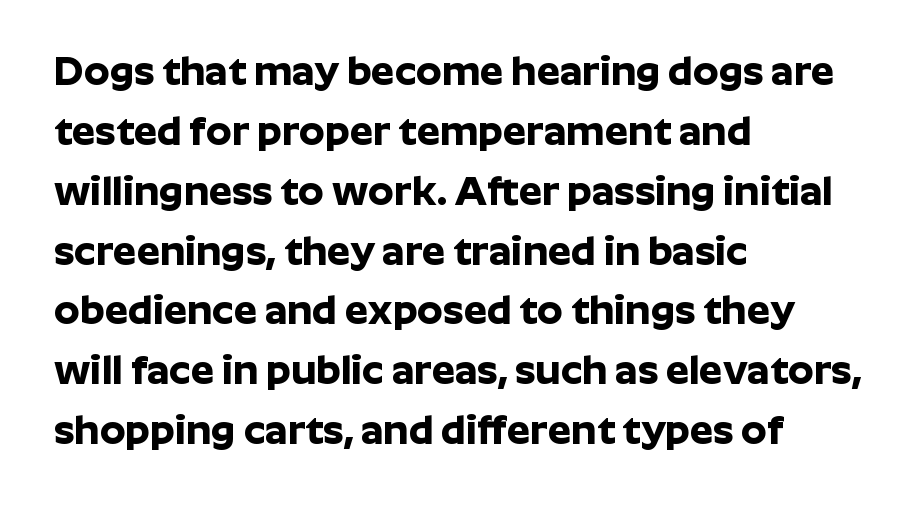
{"serif": "no", "italic": "no", "bold": "yes", "weight": "bold", "width": "normal", "stroke_contrast": "low", "x_height": "medium", "monospaced": "no", "underline": "no", "align": "left", "line_spacing": "normal", "line_spacing_ratio": 1.46, "letter_spacing": "normal", "letter_spacing_em": 0.0, "glyph_px": 41}
